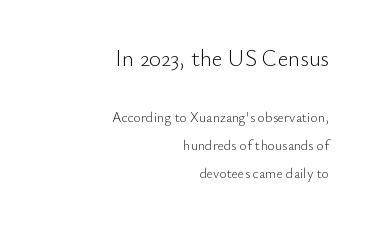
The image shows 23 px text type, upright; set right-aligned, loose line spacing (1.99x), normal letter spacing, not underlined; the first (top) block is 1.64x larger.
